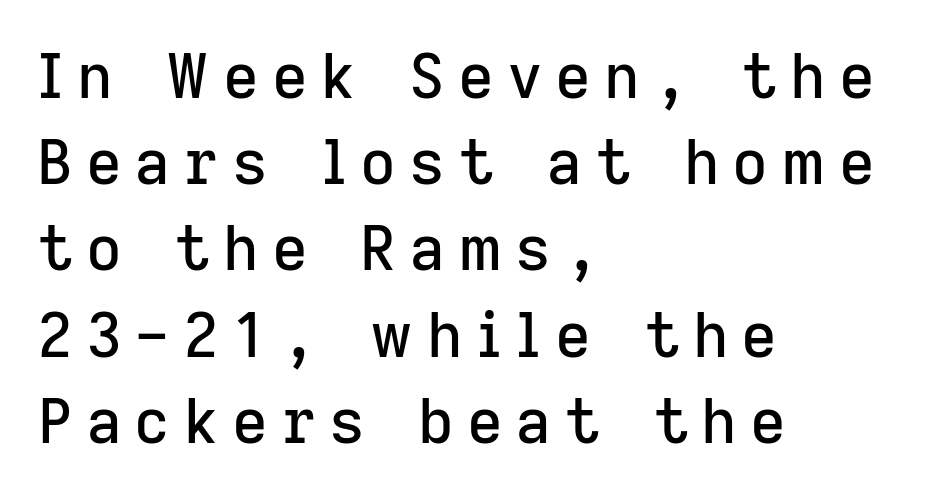
The image shows 62 px sans-serif type, upright; set left-aligned, normal line spacing (1.39x), unusually wide letter spacing (+0.21 em), not underlined; low stroke contrast and a medium x-height.
